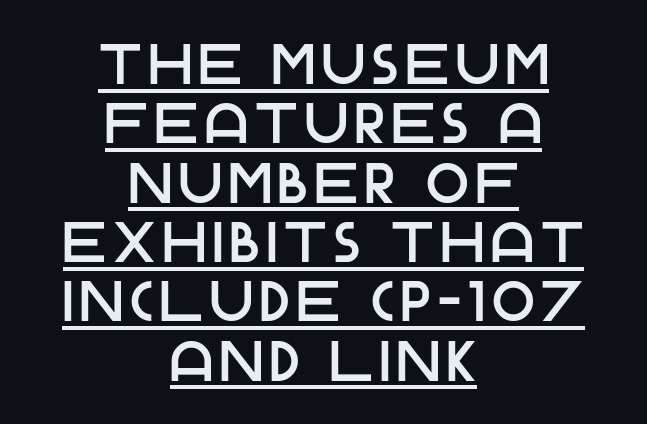
The rendering uses natural spacing where letterforms have individual widths. Beneath each row of characters lies a ruled line. I'd call this a sans setting — the letters go barefoot. Honestly, the rows look squashed on top of each other.
